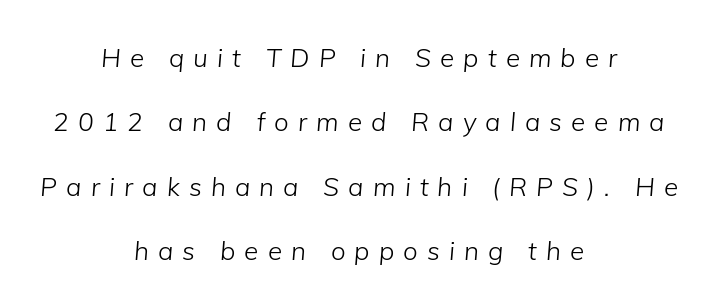
Q: Is the text bold? A: No.
Q: Is the text italic (slanted)? A: Yes, it leans right by about 5 degrees.
Q: Is the text underlined? A: No.
Q: How is the paragraph aligned? A: Centered.
Q: Is the spacing between letters normal or unusually wide? A: Unusually wide.
Q: Is the spacing between lines tight, normal or loose? A: Loose.
